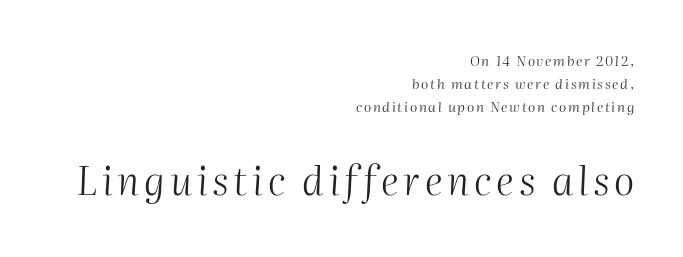
Q: Is the text bold? A: No.
Q: Is the text italic (slanted)? A: Yes, it leans right by about 2 degrees.
Q: Is the text underlined? A: No.
Q: How is the paragraph aligned? A: Right-aligned.
Q: Is the spacing between lines tight, normal or loose? A: Normal.
Q: Which block of text is set in a larger size, the first (top) or the second (bottom)? A: The second (bottom) one.
Q: Width (condensed, normal, or wide)? A: Normal.
Q: Stroke contrast? A: Medium.
Q: x-height? A: Medium.
Q: Monospaced? A: No.
